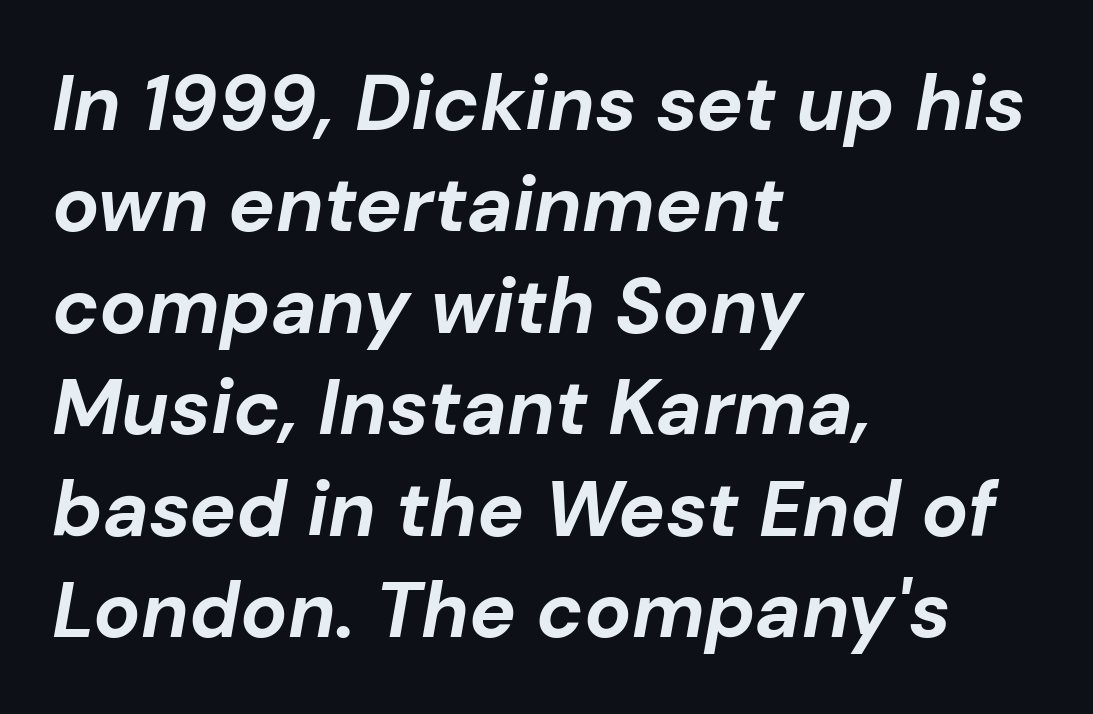
Q: Is the text bold? A: Yes.
Q: Is the text italic (slanted)? A: Yes, it leans right by about 10 degrees.
Q: Is the text underlined? A: No.
Q: How is the paragraph aligned? A: Left-aligned.
Q: Is the spacing between letters normal or unusually wide? A: Normal.
Q: Is the spacing between lines tight, normal or loose? A: Normal.
Q: Width (condensed, normal, or wide)? A: Normal.
Q: Stroke contrast? A: Low.
Q: x-height? A: Medium.
Q: Monospaced? A: No.
